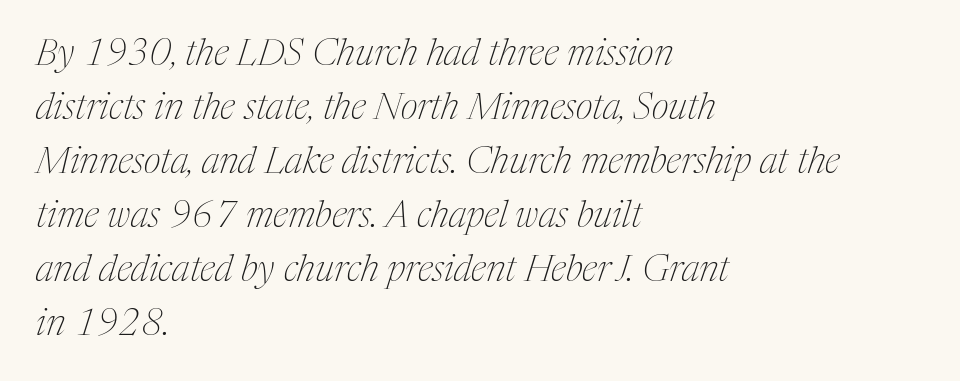
Q: Is the text bold? A: No.
Q: Is the text italic (slanted)? A: Yes, it leans right by about 17 degrees.
Q: Is the typeface a serif or a sans-serif typeface? A: Serif.
Q: Is the text underlined? A: No.
Q: How is the paragraph aligned? A: Left-aligned.
Q: Is the spacing between letters normal or unusually wide? A: Normal.
Q: Is the spacing between lines tight, normal or loose? A: Normal.
Q: Width (condensed, normal, or wide)? A: Condensed.
Q: Stroke contrast? A: Medium.
Q: x-height? A: Medium.
Q: Monospaced? A: No.
